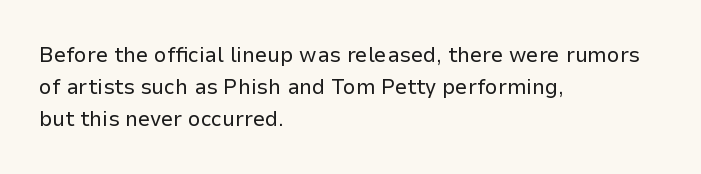
{"italic": "no", "bold": "no", "underline": "no", "align": "left", "line_spacing": "normal", "line_spacing_ratio": 1.46, "letter_spacing": "normal", "letter_spacing_em": 0.0, "glyph_px": 22}
